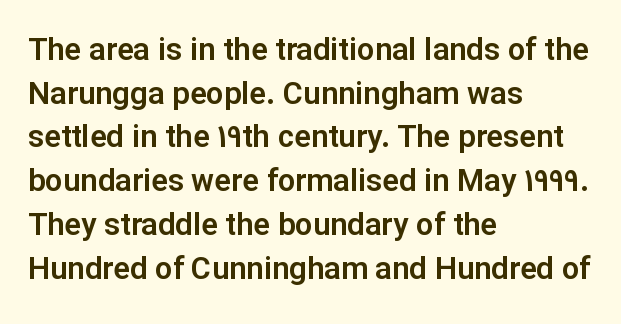
{"serif": "no", "italic": "no", "width": "normal", "stroke_contrast": "low", "x_height": "medium", "monospaced": "no", "underline": "no", "align": "left", "line_spacing": "normal", "line_spacing_ratio": 1.41, "letter_spacing": "normal", "letter_spacing_em": 0.0, "glyph_px": 31}
